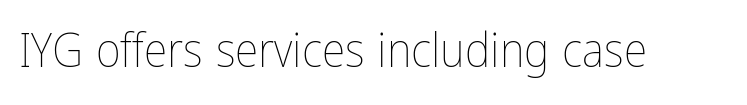
On a weight scale, this lands at 450 or below. Is this a fixed-width face? No — the glyphs have proportional, varying widths. Upright lettering throughout. Look at the tracking — it's just the regular setting, nothing added.
